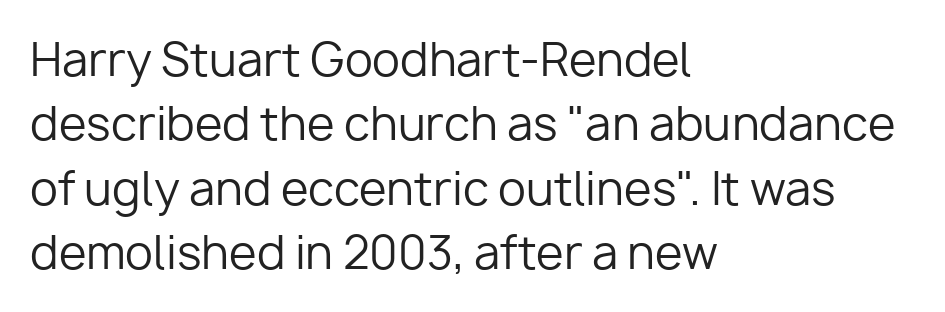
The strip under each line holds only bare page. A typesetter would call this leading conventional body-copy spacing. Reading down the block, your eye returns to a fixed left position each line. The typography opts for an upright posture over an oblique one. The tracking reads as untouched default to a designer's eye.
